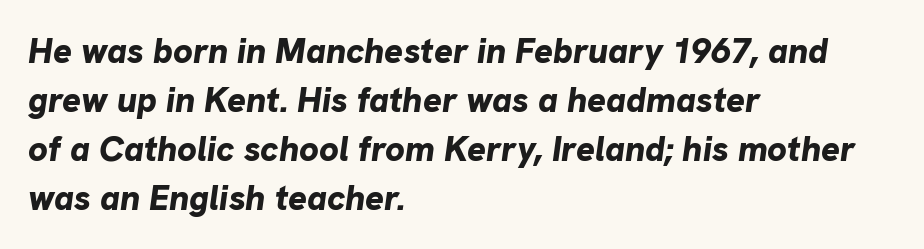
{"italic": "yes", "lean": "right", "slant_degrees": 8, "bold": "yes", "weight": "bold", "width": "normal", "stroke_contrast": "low", "x_height": "medium", "monospaced": "no", "underline": "no", "align": "left", "line_spacing": "normal", "line_spacing_ratio": 1.4, "letter_spacing": "normal", "letter_spacing_em": 0.0, "glyph_px": 35}
